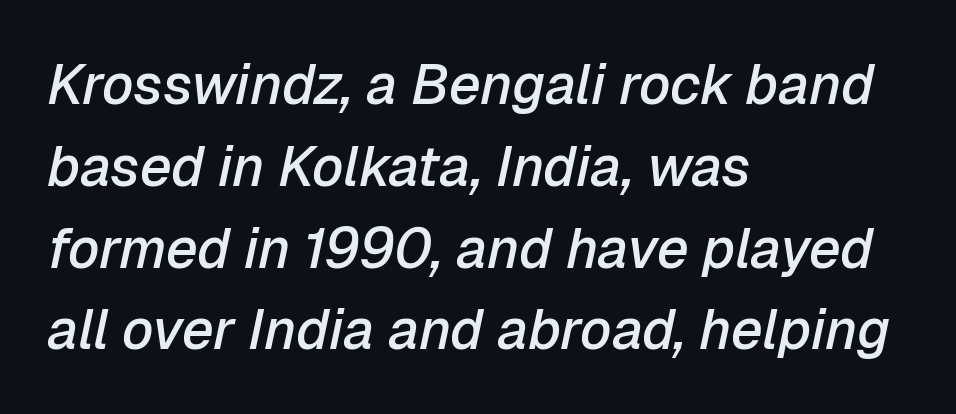
The whole block is typeset with a tilt. Compared with typical body copy, the letter spacing here is the same. Varying glyph widths throughout — classic text-font behaviour. Visually the block forms a straight wall on the left and a jagged coastline on the right. The block of text has a typical density, with ordinary space between rows. The rendering uses a semibold face; strokes are thickened but not to full bold.
